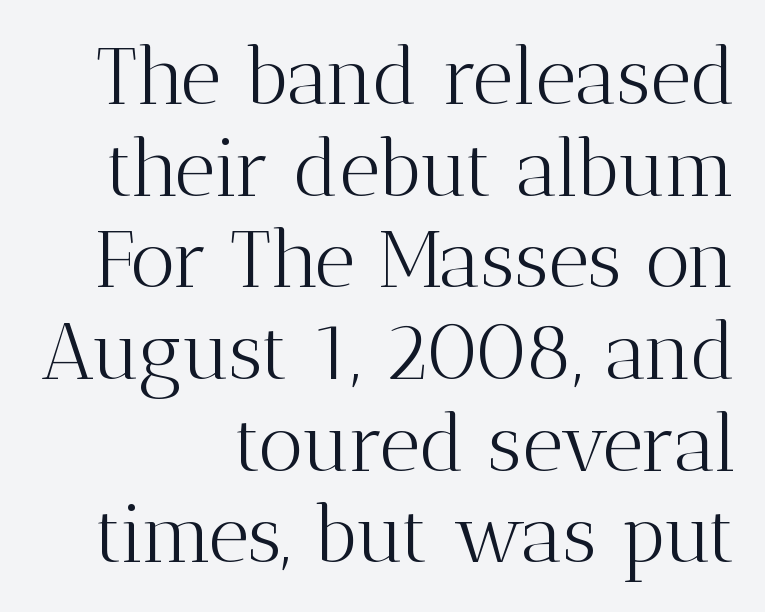
The strokes carry an ordinary text weight at most. Any mark beneath the type? The region is blank. The type sits square on the baseline with zero lean. These lines are rendered in a variable-pitch font.
